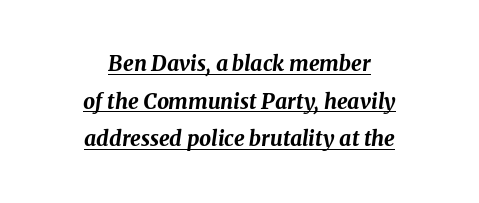
The image shows 21 px bold type, italic (leaning right); set centered, line spacing 1.79x, normal letter spacing, underlined.
